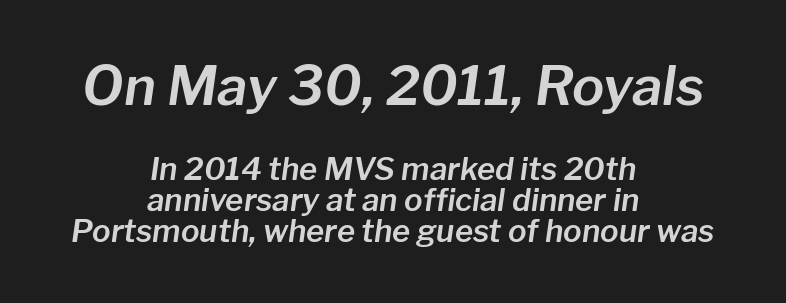
Q: Is the text italic (slanted)? A: Yes, it leans right by about 8 degrees.
Q: Is the text underlined? A: No.
Q: How is the paragraph aligned? A: Centered.
Q: Is the spacing between letters normal or unusually wide? A: Normal.
Q: Is the spacing between lines tight, normal or loose? A: Tight.
Q: Which block of text is set in a larger size, the first (top) or the second (bottom)? A: The first (top) one.
Q: Width (condensed, normal, or wide)? A: Normal.
Q: Stroke contrast? A: Low.
Q: x-height? A: Medium.
Q: Monospaced? A: No.
